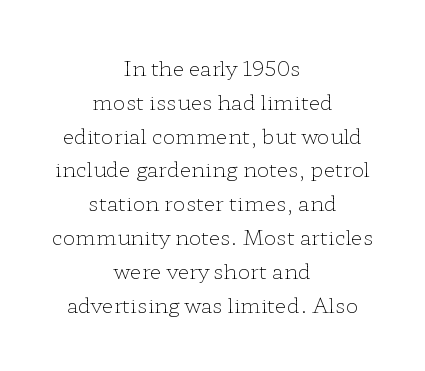
Q: Is the text bold? A: No.
Q: Is the text italic (slanted)? A: No, it is upright.
Q: Is the text underlined? A: No.
Q: How is the paragraph aligned? A: Centered.
Q: Is the spacing between letters normal or unusually wide? A: Normal.
Q: Is the spacing between lines tight, normal or loose? A: Normal.
